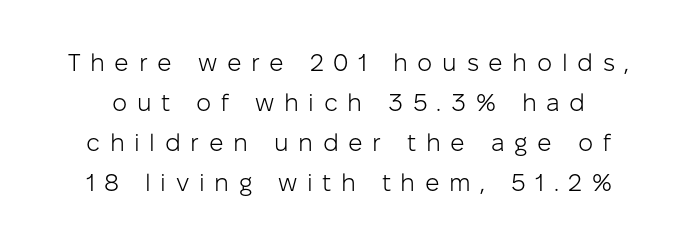
{"italic": "no", "bold": "no", "underline": "no", "line_spacing": "normal", "line_spacing_ratio": 1.66, "letter_spacing": "wide", "letter_spacing_em": 0.4, "glyph_px": 24}
